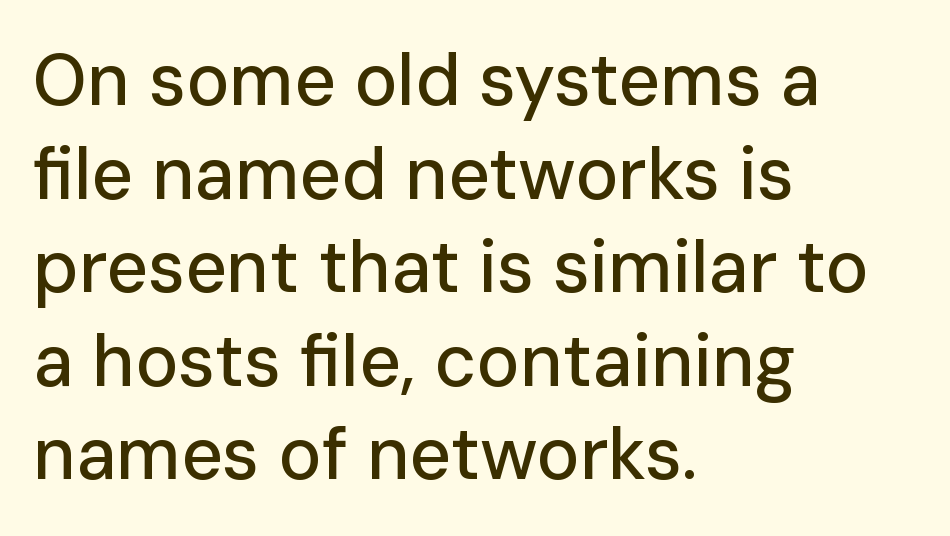
Q: Is the text italic (slanted)? A: No, it is upright.
Q: Is the typeface a serif or a sans-serif typeface? A: Sans-serif.
Q: Is the text underlined? A: No.
Q: How is the paragraph aligned? A: Left-aligned.
Q: Is the spacing between letters normal or unusually wide? A: Normal.
Q: Is the spacing between lines tight, normal or loose? A: Normal.
Q: Width (condensed, normal, or wide)? A: Normal.
Q: Stroke contrast? A: Low.
Q: x-height? A: Medium.
Q: Monospaced? A: No.
